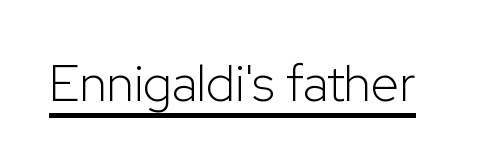
{"serif": "no", "italic": "no", "bold": "no", "weight": "light", "width": "normal", "stroke_contrast": "low", "x_height": "medium", "monospaced": "no", "underline": "yes", "letter_spacing": "normal", "letter_spacing_em": 0.0, "glyph_px": 51}
